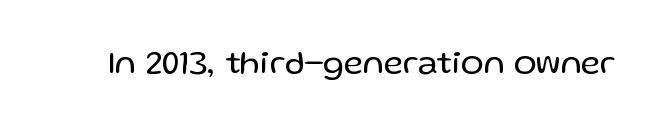
The image shows 34 px regular-weight sans-serif type, upright; set normal letter spacing, not underlined; low stroke contrast and a medium x-height.
